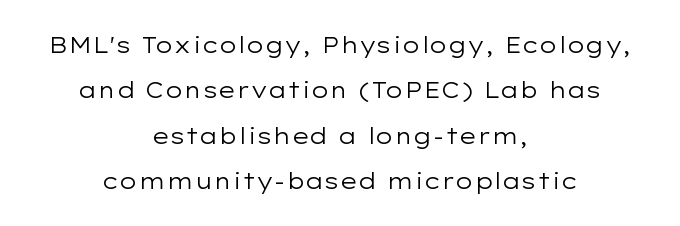
Style check: upright. Stems and bowls with no extra thickness — not bold. Observe the ordinary spacing: letters are neighbours, not strangers. Bare-footed words on every line.
